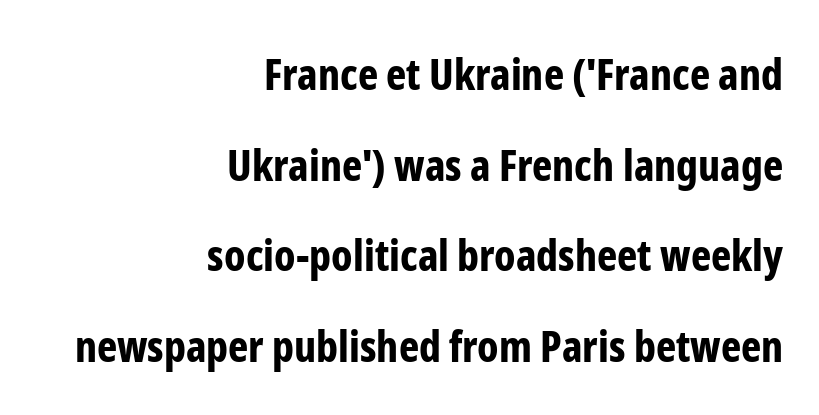
{"serif": "no", "italic": "no", "bold": "yes", "weight": "bold", "width": "condensed", "stroke_contrast": "low", "x_height": "medium", "monospaced": "no", "underline": "no", "align": "right", "line_spacing": "loose", "line_spacing_ratio": 2.11, "letter_spacing": "normal", "letter_spacing_em": 0.0, "glyph_px": 43}
